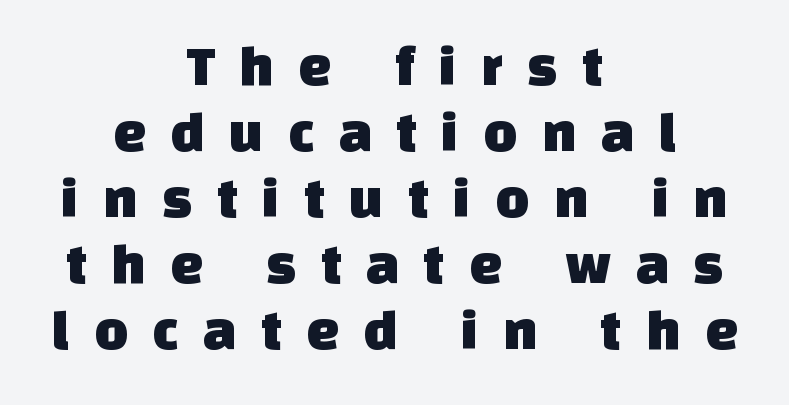
{"serif": "no", "width": "normal", "stroke_contrast": "low", "x_height": "large", "monospaced": "no", "underline": "no", "align": "center", "line_spacing": "tight", "line_spacing_ratio": 1.14, "letter_spacing": "wide", "letter_spacing_em": 0.42, "glyph_px": 58}
